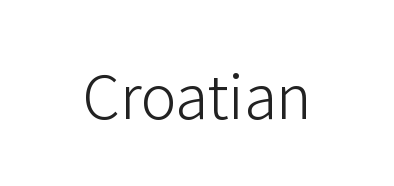
No extra ink here — the face is not bold. There is no visible air inserted between adjacent glyphs. The area under the type is left untouched. No feet cap the strokes, marking this as sans-serif type.
